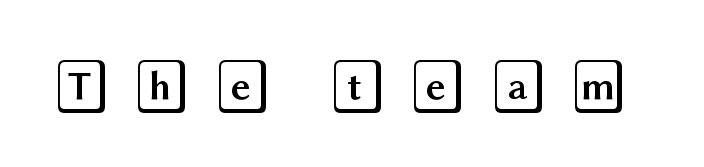
{"italic": "no", "width": "wide", "x_height": "large", "underline": "no", "letter_spacing": "wide", "letter_spacing_em": 0.39, "glyph_px": 54}
